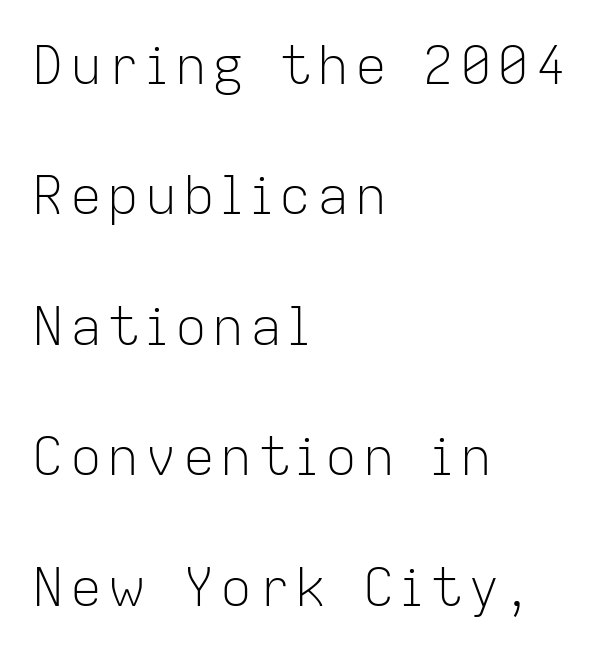
The image shows 53 px light sans-serif type, upright; set left-aligned, loose line spacing (2.46x), not underlined; low stroke contrast and a medium x-height.
